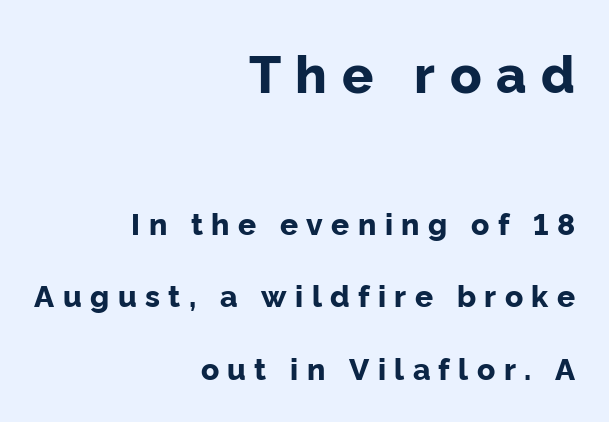
The face used here is proportionally spaced, like ordinary book or web type. Italic: no, the glyphs are upright roman. In terms of letterform style, serifs are entirely absent. Quick note: underline off.
